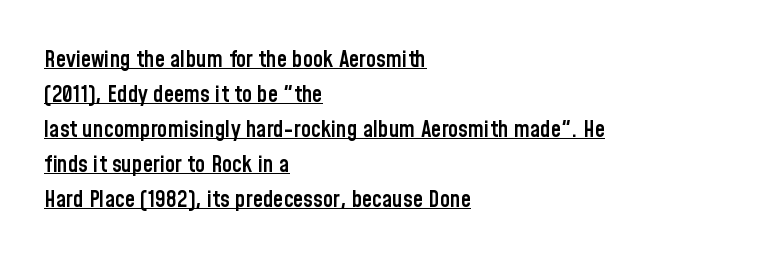
The image shows 23 px text type, upright; set left-aligned, normal line spacing (1.52x), normal letter spacing, underlined.
